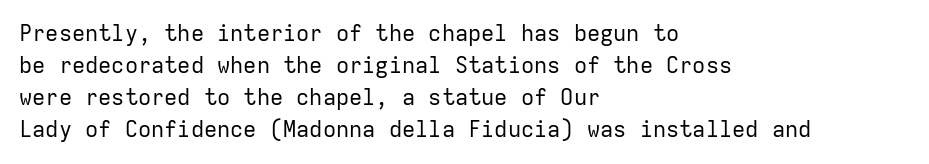
Q: Is the text bold? A: No.
Q: Is the text italic (slanted)? A: No, it is upright.
Q: Is the text underlined? A: No.
Q: How is the paragraph aligned? A: Left-aligned.
Q: Is the spacing between letters normal or unusually wide? A: Normal.
Q: Is the spacing between lines tight, normal or loose? A: Normal.
